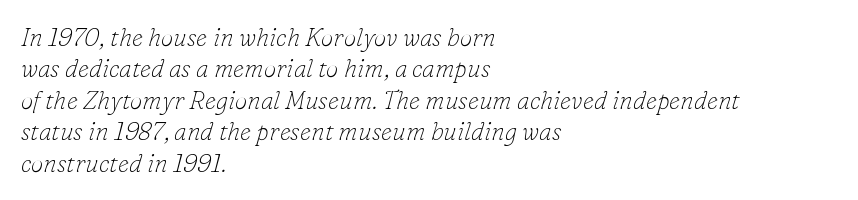
Stroke mass is kept to a normal reading level or below. This rendering leaves character spacing at its baseline value. Horizontal bands of white between lines are of average thickness. Has an underline been added? It has not. Posture: slanted. The ragged edge is on the right, which tells us the setting is flush left.
